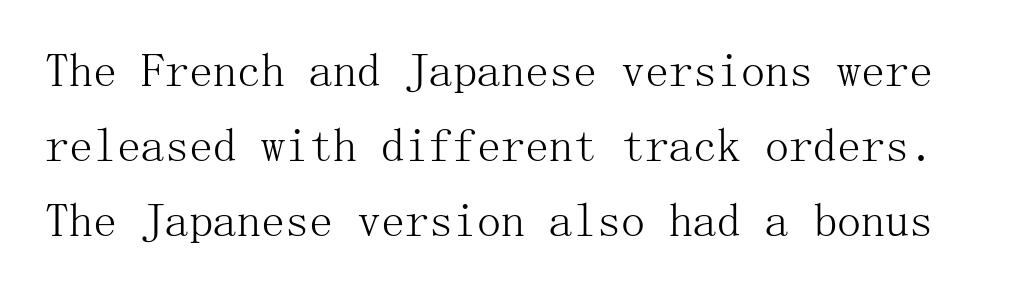
Interline gaps are of average width in this sample. Glance below the letters and you will spot only blank space. These glyphs show unthickened strokes, regular width or finer. Serifs: yes, visible at the terminals of the letterforms.
